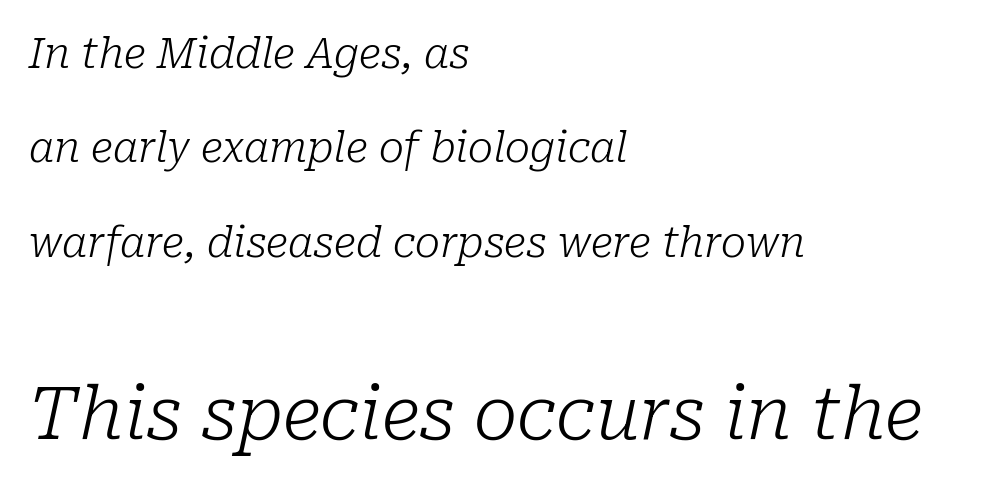
Loosely led — the rows are spread out. The space beneath each line is pristine and unruled. Caption: standard tracking, unaltered. The text carries the slant typical of an italic or oblique font. Heaviness? Minimal to ordinary, like unemphasized prose. The passage shown is typeset with a serif family.
